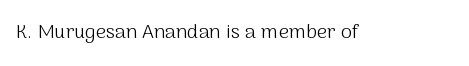
Q: Is the text bold? A: No.
Q: Is the text italic (slanted)? A: No, it is upright.
Q: Is the text underlined? A: No.
Q: Is the spacing between letters normal or unusually wide? A: Normal.
